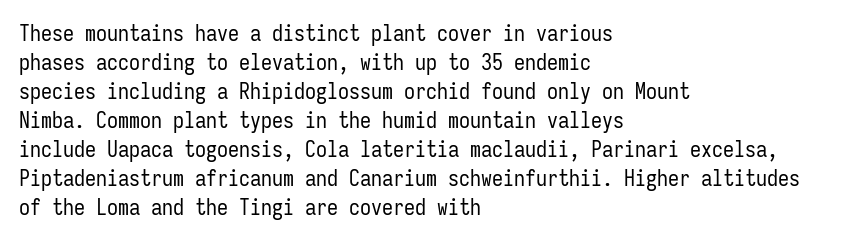
The image shows 22 px text type, upright; set left-aligned, normal line spacing (1.32x), normal letter spacing, not underlined.
